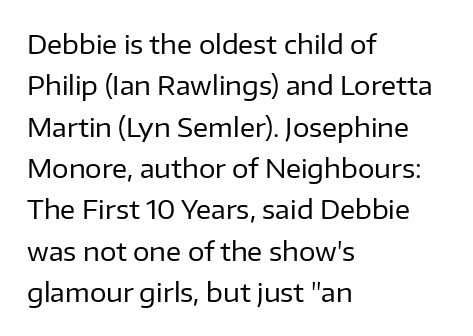
The image shows 26 px text type, upright; set left-aligned, normal line spacing (1.59x), normal letter spacing, not underlined.
